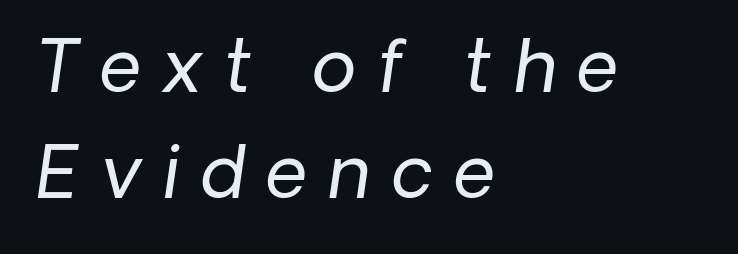
{"italic": "yes", "lean": "right", "slant_degrees": 8, "bold": "no", "weight": "regular", "width": "normal", "stroke_contrast": "low", "x_height": "medium", "monospaced": "no", "underline": "no", "align": "left", "line_spacing": "normal", "line_spacing_ratio": 1.47, "letter_spacing": "wide", "letter_spacing_em": 0.3, "glyph_px": 72}
